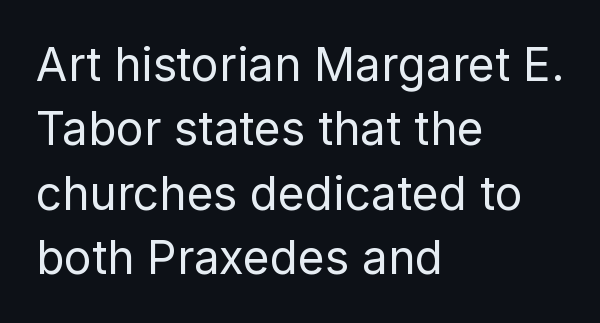
The image shows 46 px regular-weight sans-serif type, upright; set left-aligned, normal line spacing (1.4x), normal letter spacing, not underlined; low stroke contrast and a medium x-height.
